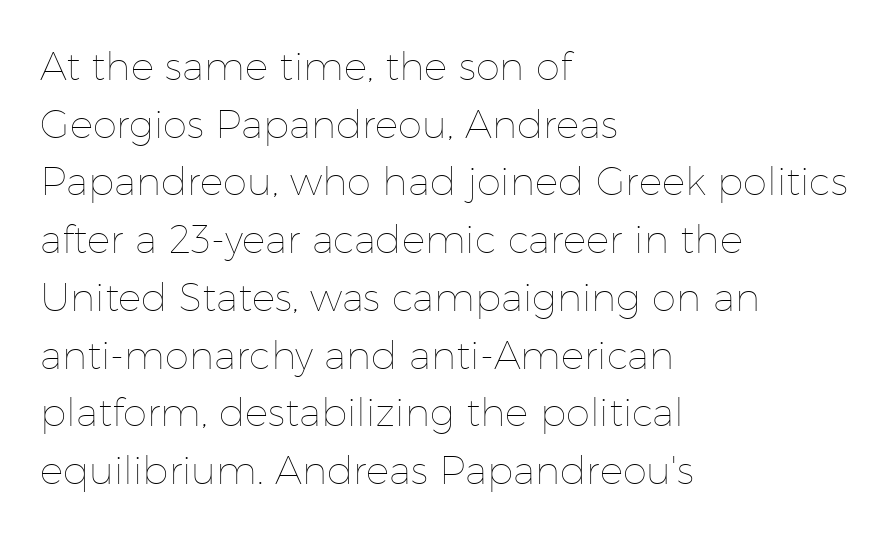
Here the designer chose a conventional face with non-uniform glyph widths. Is the stroke heavy? The answer is a plain regular-or-lighter. The rag falls on the right side of this text block. The foot of each line stays bare and open. Regular leading. There is no visible air inserted between adjacent glyphs.
